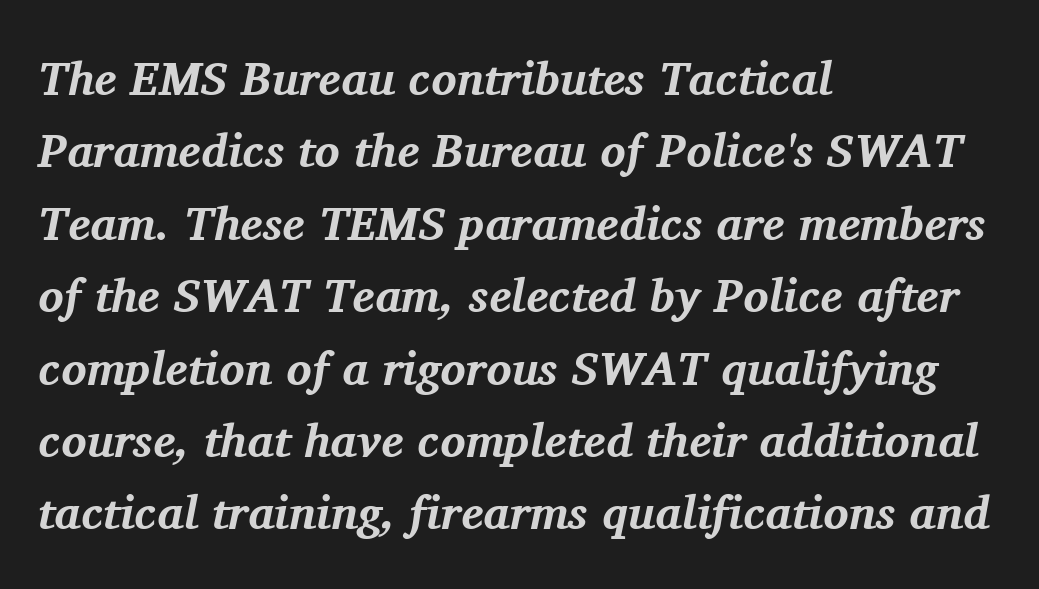
{"serif": "yes", "italic": "yes", "lean": "right", "slant_degrees": 11, "bold": "yes", "weight": "bold", "width": "normal", "stroke_contrast": "medium", "x_height": "medium", "monospaced": "no", "underline": "no", "align": "left", "line_spacing": "normal", "line_spacing_ratio": 1.54, "letter_spacing": "normal", "letter_spacing_em": 0.0, "glyph_px": 47}
